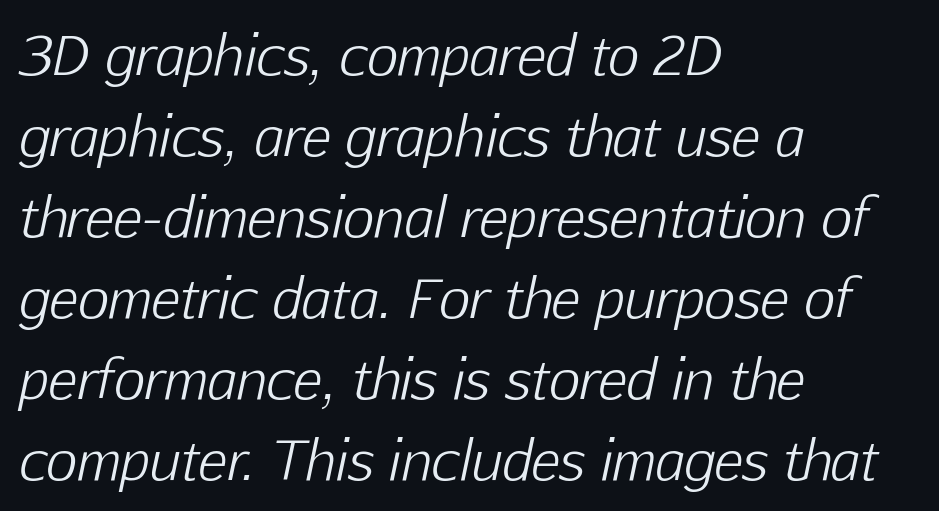
Descenders hang freely into open space. This is not heavy type; no bold has been used. Compared with ordinary roman type, these characters are visibly tilted. This sample has the flowing, uneven cadence of proportional lettering.
